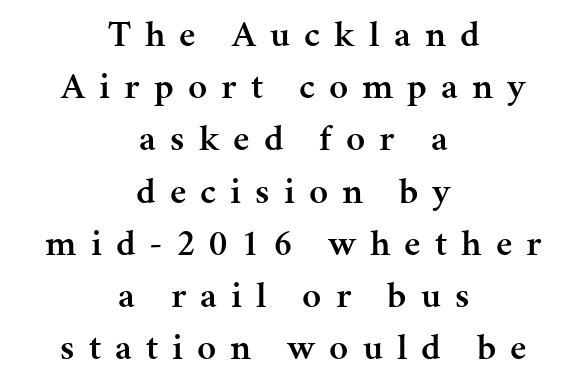
The image shows 37 px semibold serif type, upright; set centered, normal line spacing (1.41x), unusually wide letter spacing (+0.38 em), not underlined; medium stroke contrast and a medium x-height.
